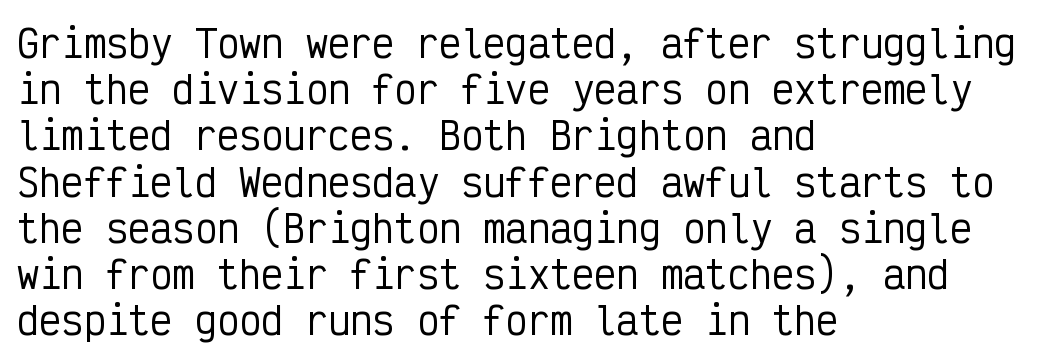
Does the leading feel generous? No, just average. If you drew a ruler down the left edge, every line would touch it. Stroke terminals: plain, sans-serif. This sample uses plain, unmodified letter spacing. Monospaced: the letters line up in strict vertical columns. Plain, unruled lines of type.
